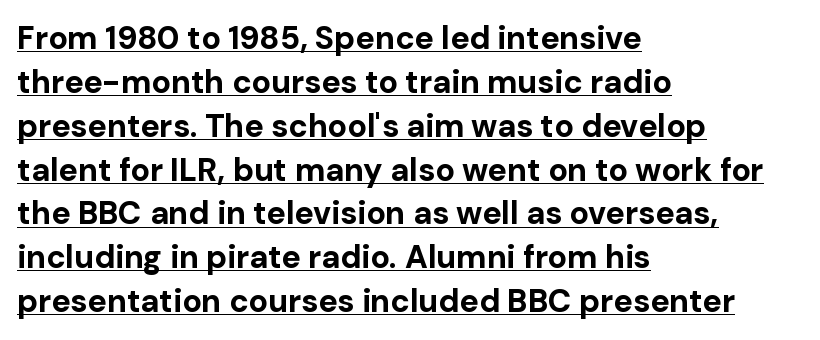
Q: Is the text bold? A: Yes.
Q: Is the text italic (slanted)? A: No, it is upright.
Q: Is the typeface a serif or a sans-serif typeface? A: Sans-serif.
Q: Is the text underlined? A: Yes.
Q: How is the paragraph aligned? A: Left-aligned.
Q: Is the spacing between letters normal or unusually wide? A: Normal.
Q: Is the spacing between lines tight, normal or loose? A: Normal.
Q: Width (condensed, normal, or wide)? A: Normal.
Q: Stroke contrast? A: Low.
Q: x-height? A: Medium.
Q: Monospaced? A: No.
